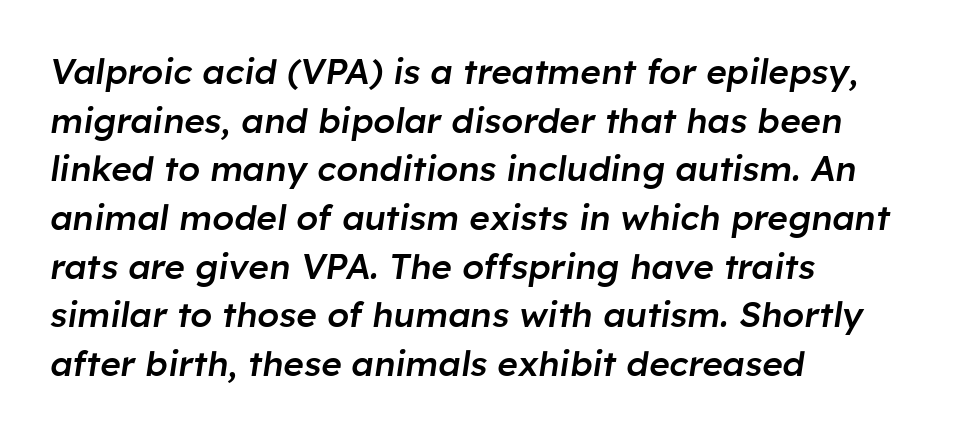
Glyph-to-glyph distance matches everyday printed text. The lines are quadded left. A clean baseline with only descenders dipping below it. Leading: standard. Looks like regular typesetting: each glyph gets only the width it needs. The strokes are fattened partway — semibold, not bold.
